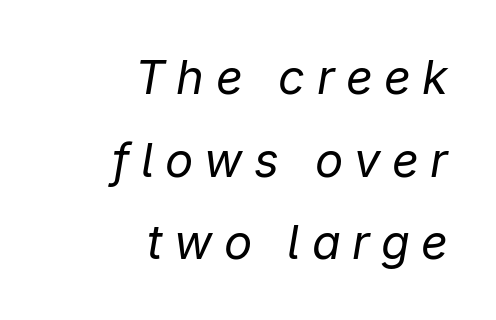
The image shows 47 px regular-weight type, italic (leaning right); set right-aligned, line spacing 1.76x, unusually wide letter spacing (+0.24 em), not underlined; low stroke contrast and a medium x-height.
